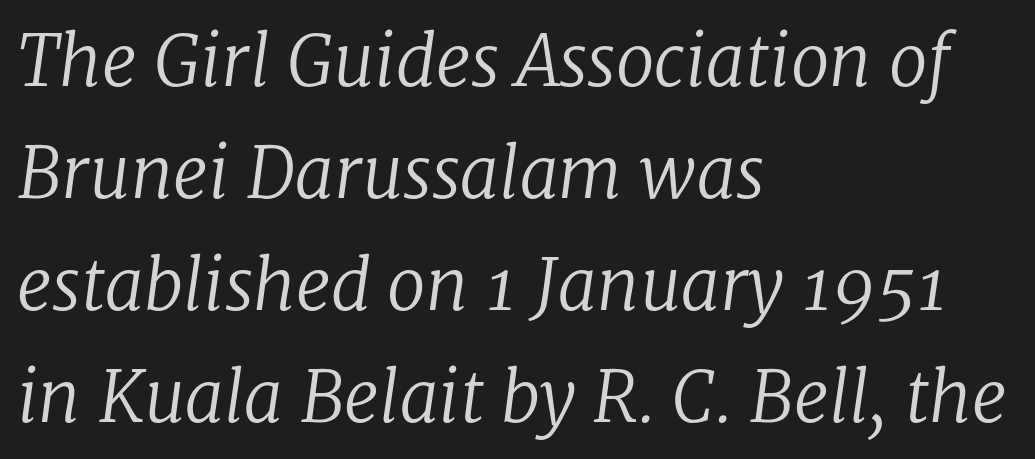
Q: Is the text bold? A: No.
Q: Is the text italic (slanted)? A: Yes, it leans right by about 8 degrees.
Q: Is the typeface a serif or a sans-serif typeface? A: Serif.
Q: Is the text underlined? A: No.
Q: How is the paragraph aligned? A: Left-aligned.
Q: Is the spacing between letters normal or unusually wide? A: Normal.
Q: Is the spacing between lines tight, normal or loose? A: Normal.
Q: Width (condensed, normal, or wide)? A: Normal.
Q: Stroke contrast? A: Low.
Q: x-height? A: Medium.
Q: Monospaced? A: No.
